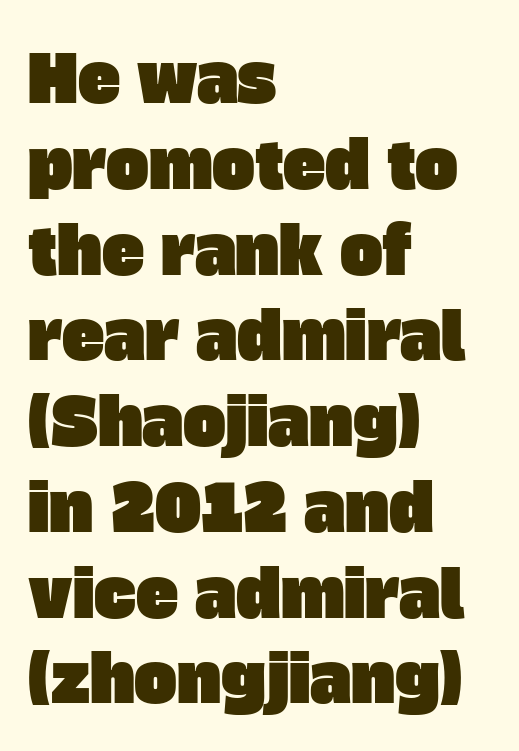
The image shows 64 px sans-serif type; set left-aligned, normal line spacing (1.34x), normal letter spacing, not underlined; low stroke contrast and a large x-height.
